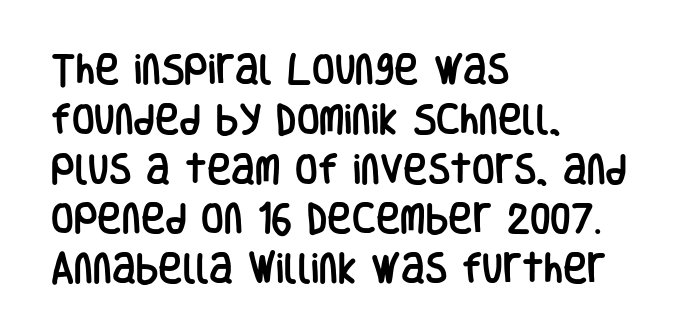
Q: Is the text italic (slanted)? A: No, it is upright.
Q: Is the typeface a serif or a sans-serif typeface? A: Sans-serif.
Q: Is the text underlined? A: No.
Q: How is the paragraph aligned? A: Left-aligned.
Q: Is the spacing between letters normal or unusually wide? A: Normal.
Q: Is the spacing between lines tight, normal or loose? A: Normal.
Q: Width (condensed, normal, or wide)? A: Condensed.
Q: Stroke contrast? A: Low.
Q: x-height? A: Large.
Q: Monospaced? A: No.
